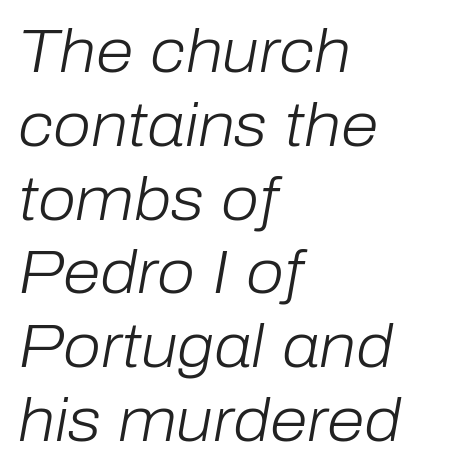
The image shows 61 px light type, italic (leaning right); set left-aligned, line spacing 1.21x, normal letter spacing, not underlined; low stroke contrast and a medium x-height.
